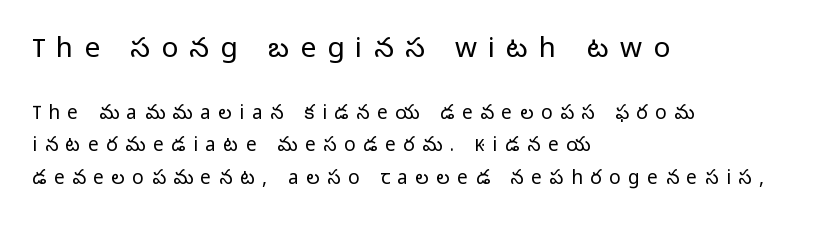
{"serif": "no", "italic": "no", "bold": "no", "weight": "light", "width": "normal", "stroke_contrast": "low", "x_height": "medium", "monospaced": "no", "underline": "no", "align": "left", "line_spacing": "normal", "line_spacing_ratio": 1.7, "letter_spacing": "wide", "letter_spacing_em": 0.4, "larger_block": "first", "size_ratio": 1.47, "glyph_px": 28}
